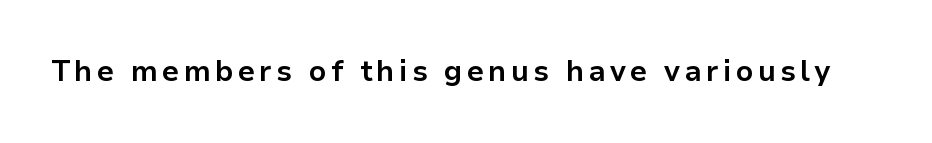
{"serif": "no", "italic": "no", "bold": "yes", "weight": "bold", "width": "normal", "stroke_contrast": "low", "x_height": "medium", "monospaced": "no", "underline": "no", "glyph_px": 29}
